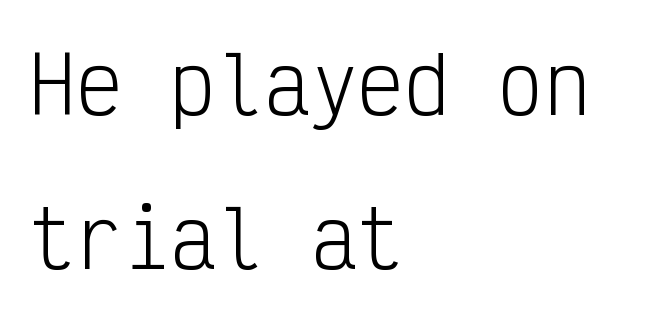
{"serif": "no", "italic": "no", "bold": "no", "weight": "light", "width": "condensed", "stroke_contrast": "low", "x_height": "medium", "monospaced": "yes", "underline": "no", "align": "left", "line_spacing": "loose", "line_spacing_ratio": 1.97, "letter_spacing": "normal", "letter_spacing_em": 0.0, "glyph_px": 78}
